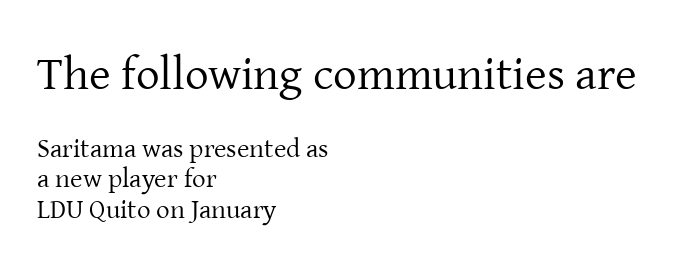
The image shows 47 px regular-weight serif type, upright; set left-aligned, tight line spacing (1.12x), normal letter spacing, not underlined; the first (top) block is 1.74x larger; low stroke contrast and a medium x-height.
